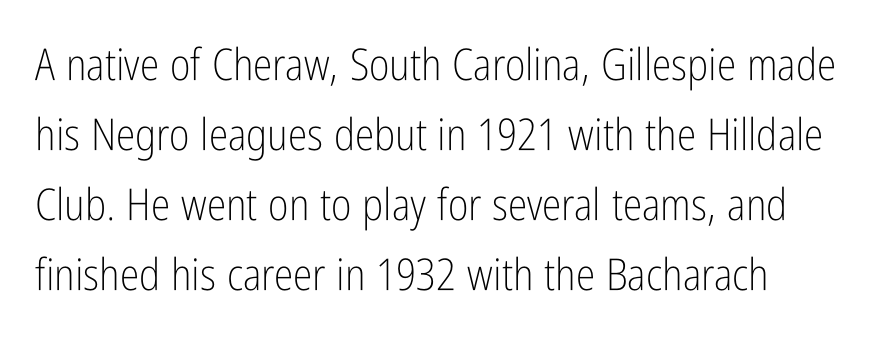
Q: Is the text bold? A: No.
Q: Is the text italic (slanted)? A: No, it is upright.
Q: Is the typeface a serif or a sans-serif typeface? A: Sans-serif.
Q: Is the text underlined? A: No.
Q: Is the spacing between letters normal or unusually wide? A: Normal.
Q: Is the spacing between lines tight, normal or loose? A: Normal.
Q: Width (condensed, normal, or wide)? A: Condensed.
Q: Stroke contrast? A: Low.
Q: x-height? A: Medium.
Q: Monospaced? A: No.
